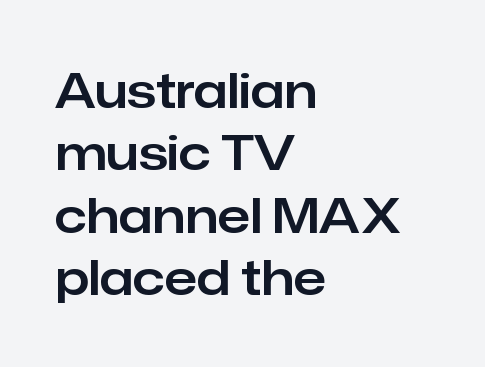
The image shows 48 px sans-serif type, upright; set left-aligned, normal line spacing (1.3x), normal letter spacing, not underlined; low stroke contrast and a medium x-height.
